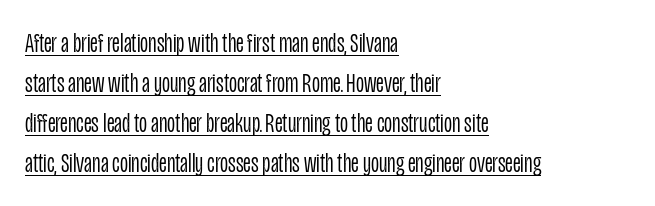
Here the designer chose a conventional face with non-uniform glyph widths. Default kerning and tracking; the words read as compact shapes. Unlike a traditional serif, this face leaves its strokes unadorned. Is there any slant? The stems are plumb. Ink coverage per letter is moderate at most.
